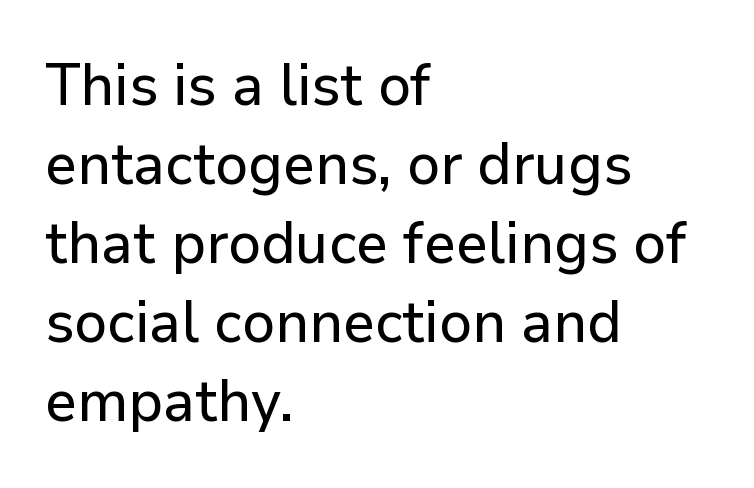
The image shows 59 px sans-serif type, upright; set left-aligned, normal line spacing (1.34x), normal letter spacing, not underlined; low stroke contrast and a medium x-height.
